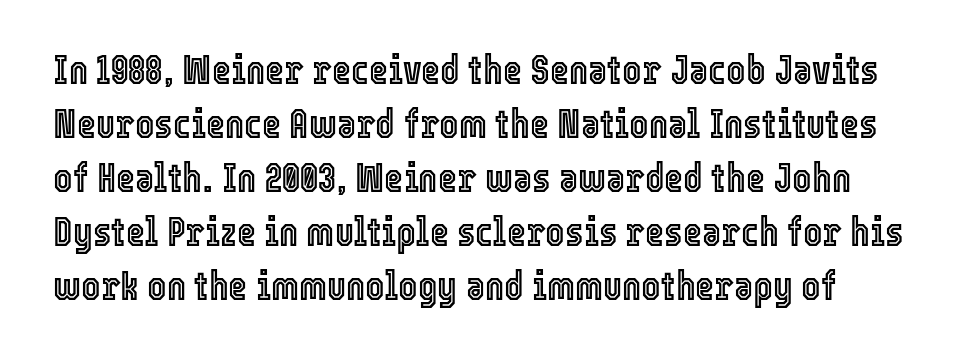
{"italic": "no", "width": "condensed", "x_height": "medium", "monospaced": "no", "underline": "no", "line_spacing": "normal", "line_spacing_ratio": 1.32, "letter_spacing": "normal", "letter_spacing_em": 0.0, "glyph_px": 41}
